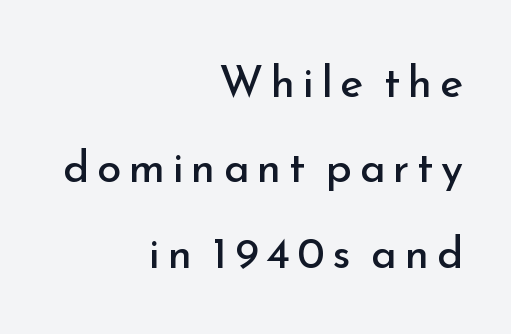
On a weight scale, this lands at 450 or below. Every stem runs plumb, perpendicular to the baseline. A typesetter would call this proportional, since set widths differ per character. The space directly below the letters is spotless. One glance says open: line gaps are wider than usual.
